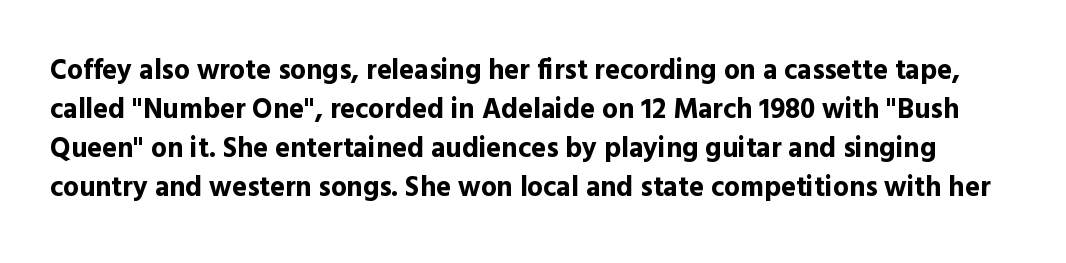
The image shows 28 px bold sans-serif type, upright; set normal line spacing (1.39x), normal letter spacing, not underlined; a medium x-height.
